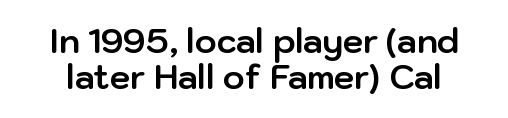
This is roman type, the default non-slanted kind. Students, observe: this is what under-led, compact text looks like. The glyphs are unaccompanied by any horizontal stroke below them. Varying glyph widths throughout — classic text-font behaviour. Each word holds together tightly as a unit, with standard inter-letter gaps. The typeface chosen for these lines omits serifs.
